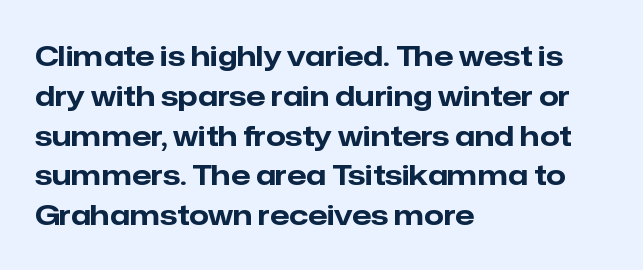
Q: Is the text bold? A: Yes.
Q: Is the text italic (slanted)? A: No, it is upright.
Q: Is the typeface a serif or a sans-serif typeface? A: Sans-serif.
Q: Is the text underlined? A: No.
Q: How is the paragraph aligned? A: Left-aligned.
Q: Is the spacing between letters normal or unusually wide? A: Normal.
Q: Is the spacing between lines tight, normal or loose? A: Normal.
Q: Width (condensed, normal, or wide)? A: Normal.
Q: Stroke contrast? A: Low.
Q: x-height? A: Medium.
Q: Monospaced? A: No.
